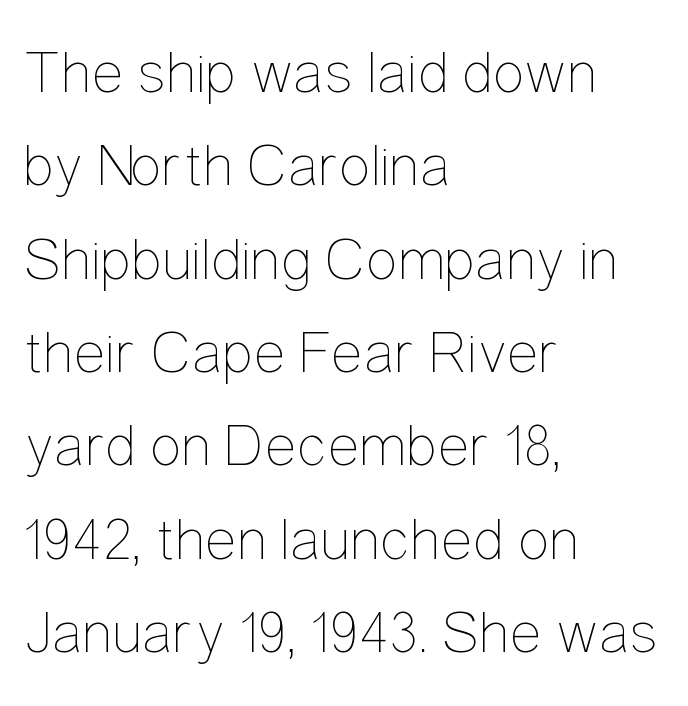
{"italic": "no", "bold": "no", "weight": "thin", "width": "condensed", "stroke_contrast": "low", "x_height": "medium", "monospaced": "no", "underline": "no", "align": "left", "line_spacing": "normal", "line_spacing_ratio": 1.53, "letter_spacing": "normal", "letter_spacing_em": 0.0, "glyph_px": 61}
